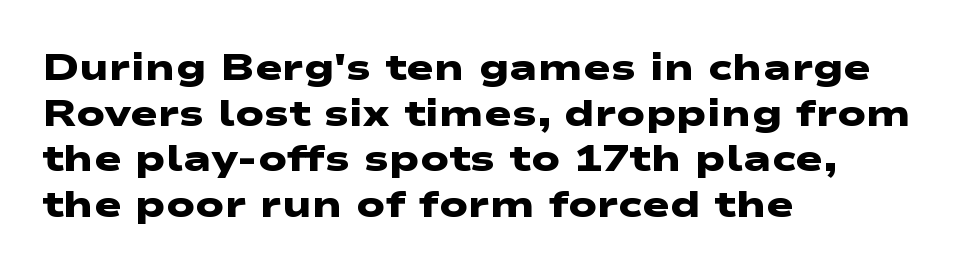
{"serif": "no", "bold": "yes", "weight": "heavy", "width": "wide", "stroke_contrast": "low", "x_height": "medium", "monospaced": "no", "underline": "no", "align": "left", "line_spacing_ratio": 1.23, "letter_spacing": "normal", "letter_spacing_em": 0.0, "glyph_px": 37}
